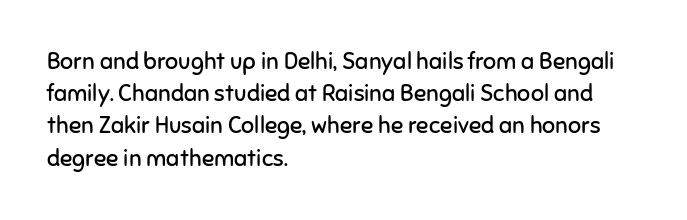
Regarding leading, the lines here are spaced in the standard way. The setting favours the left margin, as ordinary paragraphs usually do. The typeface has the unassuming heft of standard copy or less. The tracking reads as untouched default to a designer's eye. Type without underlining. Vertical strokes here are truly vertical.
